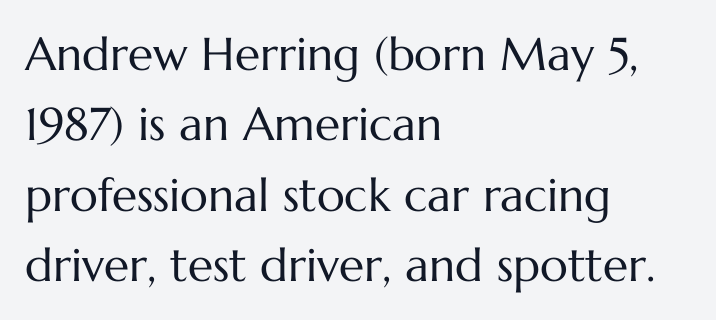
{"italic": "no", "bold": "no", "weight": "regular", "width": "normal", "stroke_contrast": "medium", "x_height": "medium", "monospaced": "no", "underline": "no", "align": "left", "line_spacing": "normal", "line_spacing_ratio": 1.53, "letter_spacing": "normal", "letter_spacing_em": 0.0, "glyph_px": 46}
